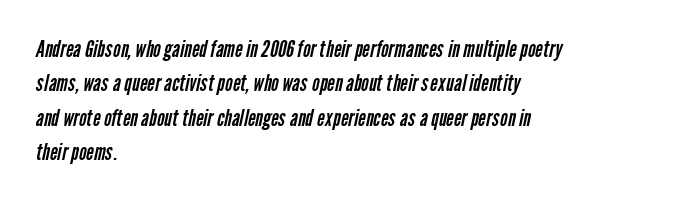
Q: Is the text bold? A: No.
Q: Is the text underlined? A: No.
Q: How is the paragraph aligned? A: Left-aligned.
Q: Is the spacing between letters normal or unusually wide? A: Normal.
Q: Is the spacing between lines tight, normal or loose? A: Normal.
